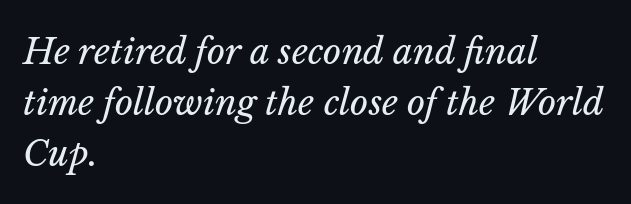
Words appear dense and cohesive because spacing is normal. The space between consecutive lines is moderate. Style check: oblique. Leftover space on each line is placed entirely after the last word.
